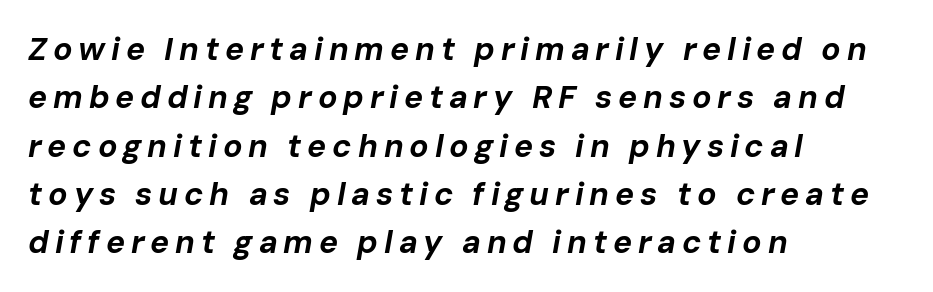
The image shows 32 px bold type, italic (leaning right); set left-aligned, normal line spacing (1.51x), not underlined; low stroke contrast and a medium x-height.
